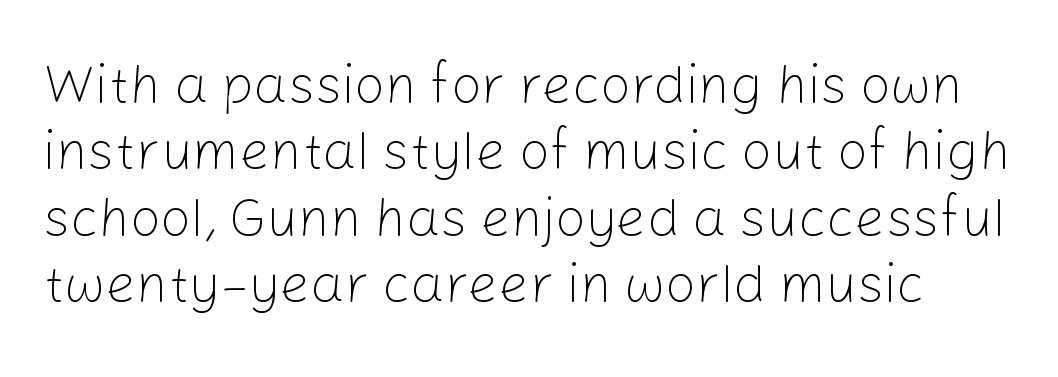
Q: Is the text bold? A: No.
Q: Is the text italic (slanted)? A: No, it is upright.
Q: Is the typeface a serif or a sans-serif typeface? A: Sans-serif.
Q: Is the text underlined? A: No.
Q: Is the spacing between letters normal or unusually wide? A: Normal.
Q: Width (condensed, normal, or wide)? A: Normal.
Q: Stroke contrast? A: Low.
Q: x-height? A: Medium.
Q: Monospaced? A: No.
